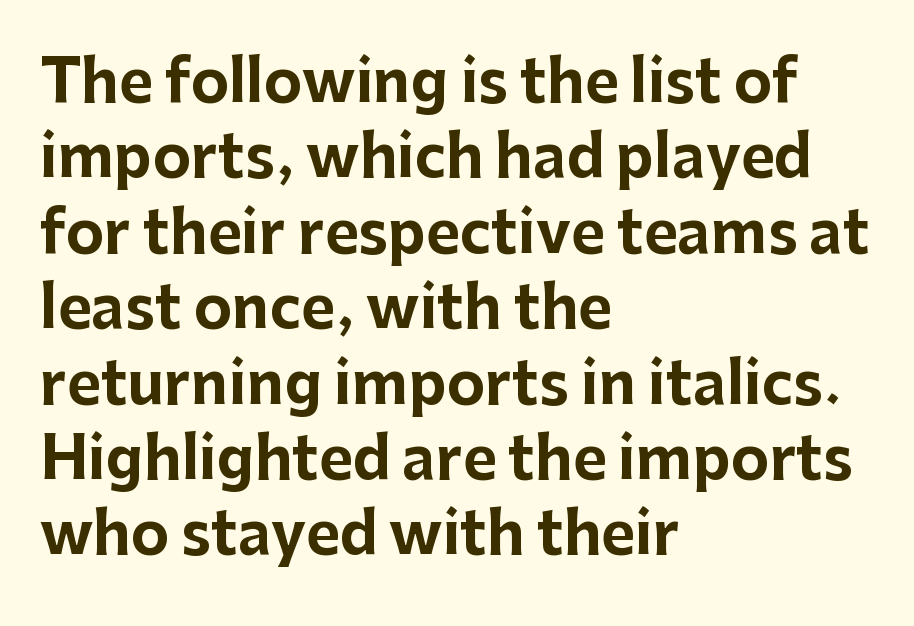
Q: Is the text bold? A: Yes.
Q: Is the text italic (slanted)? A: No, it is upright.
Q: Is the typeface a serif or a sans-serif typeface? A: Sans-serif.
Q: Is the text underlined? A: No.
Q: How is the paragraph aligned? A: Left-aligned.
Q: Is the spacing between letters normal or unusually wide? A: Normal.
Q: Is the spacing between lines tight, normal or loose? A: Normal.
Q: Width (condensed, normal, or wide)? A: Normal.
Q: Stroke contrast? A: Low.
Q: x-height? A: Medium.
Q: Monospaced? A: No.
